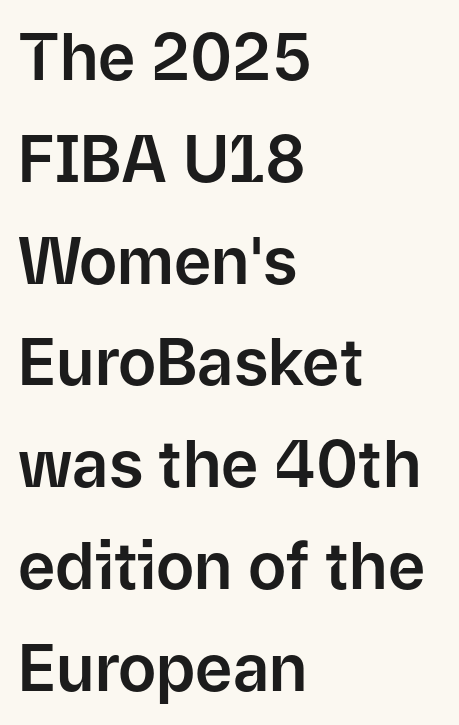
The image shows 64 px sans-serif type, upright; set left-aligned, normal line spacing (1.59x), normal letter spacing, not underlined; low stroke contrast and a medium x-height.
